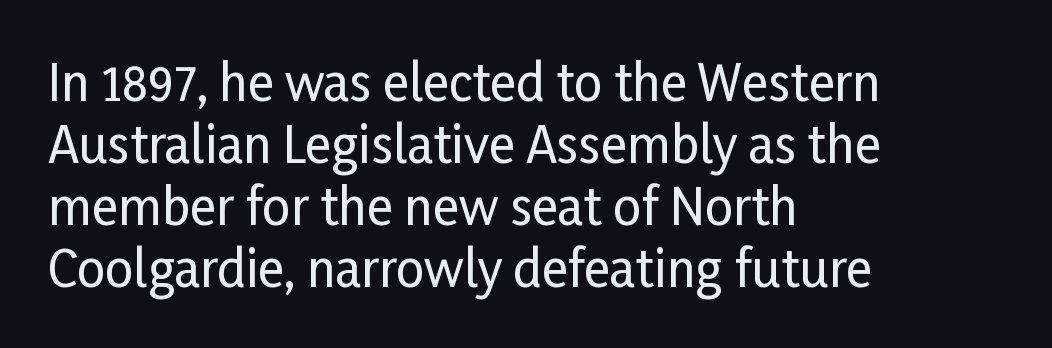
Q: Is the text italic (slanted)? A: No, it is upright.
Q: Is the typeface a serif or a sans-serif typeface? A: Sans-serif.
Q: Is the text underlined? A: No.
Q: How is the paragraph aligned? A: Left-aligned.
Q: Is the spacing between letters normal or unusually wide? A: Normal.
Q: Width (condensed, normal, or wide)? A: Condensed.
Q: Stroke contrast? A: Low.
Q: x-height? A: Medium.
Q: Monospaced? A: No.
